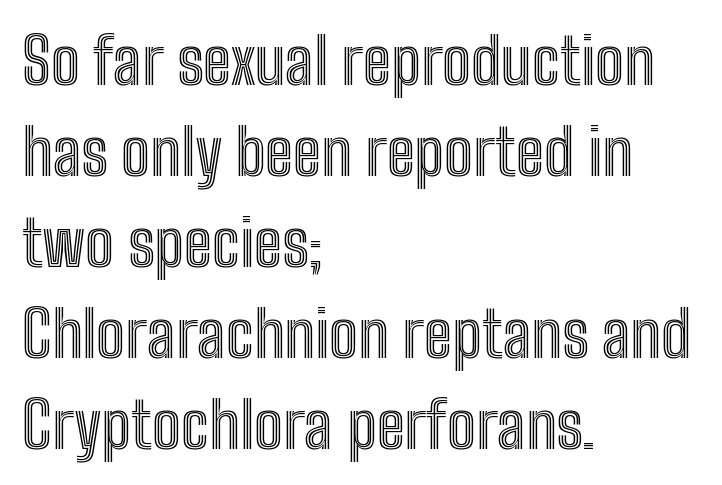
Q: Is the text italic (slanted)? A: No, it is upright.
Q: Is the text underlined? A: No.
Q: How is the paragraph aligned? A: Left-aligned.
Q: Is the spacing between letters normal or unusually wide? A: Normal.
Q: Is the spacing between lines tight, normal or loose? A: Normal.
Q: Width (condensed, normal, or wide)? A: Condensed.
Q: x-height? A: Medium.
Q: Monospaced? A: No.
